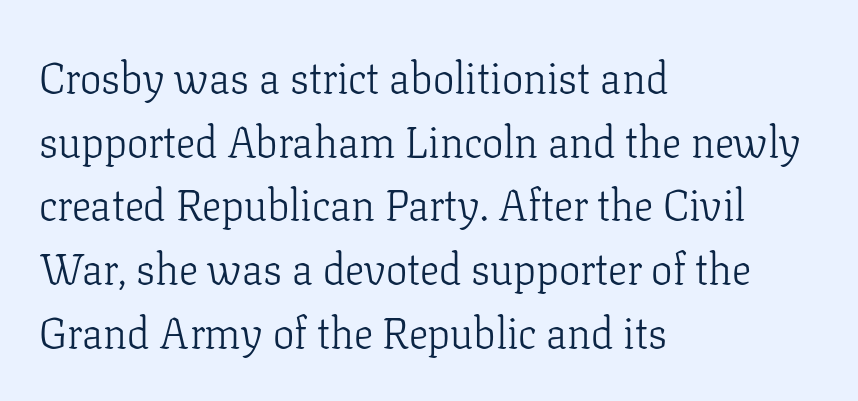
{"serif": "yes", "italic": "no", "bold": "no", "weight": "light", "width": "normal", "stroke_contrast": "low", "x_height": "medium", "monospaced": "no", "underline": "no", "align": "left", "line_spacing": "normal", "line_spacing_ratio": 1.48, "letter_spacing": "normal", "letter_spacing_em": 0.0, "glyph_px": 43}
